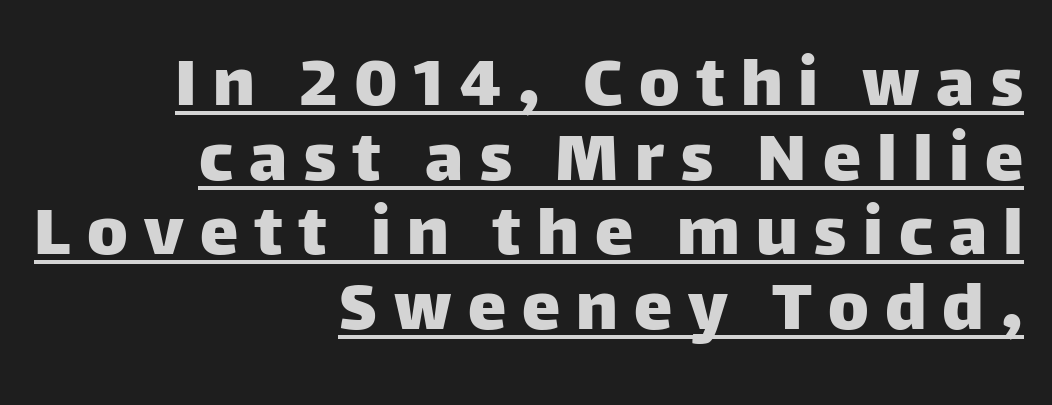
The image shows 77 px sans-serif type, upright; set right-aligned, tight line spacing (0.97x), unusually wide letter spacing (+0.21 em), underlined; low stroke contrast and a large x-height.
